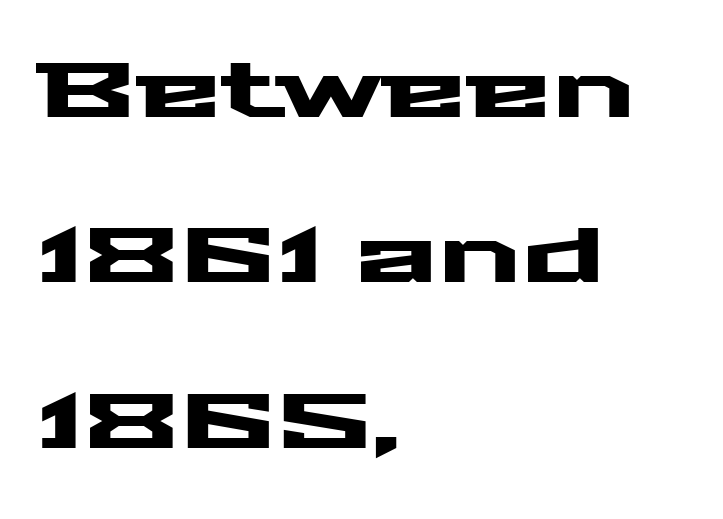
The area under the type is left untouched. All the whitespace from short lines collects on the right. This block would shrink considerably if given ordinary leading; it's expanded now. Serif or sans? Sans — the stroke terminals are bare. These lines were composed using upright roman letters. The letters advance in unequal steps, a hallmark of proportional type.
